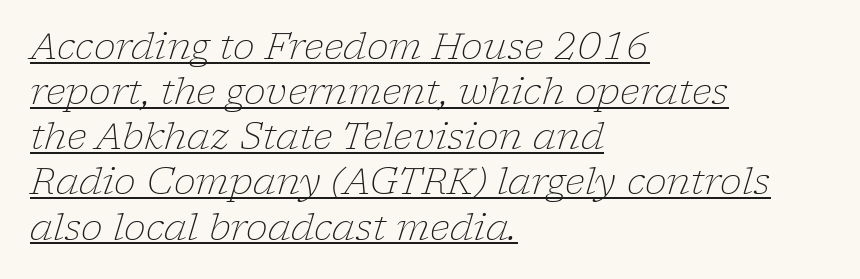
Q: Is the text bold? A: No.
Q: Is the text italic (slanted)? A: Yes, it leans right by about 17 degrees.
Q: Is the typeface a serif or a sans-serif typeface? A: Serif.
Q: Is the text underlined? A: Yes.
Q: How is the paragraph aligned? A: Left-aligned.
Q: Is the spacing between letters normal or unusually wide? A: Normal.
Q: Width (condensed, normal, or wide)? A: Normal.
Q: Stroke contrast? A: Low.
Q: x-height? A: Medium.
Q: Monospaced? A: No.
